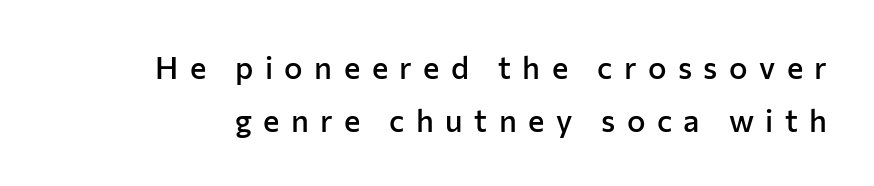
Q: Is the text bold? A: Semi-bold.
Q: Is the text italic (slanted)? A: No, it is upright.
Q: Is the typeface a serif or a sans-serif typeface? A: Sans-serif.
Q: Is the text underlined? A: No.
Q: Is the spacing between letters normal or unusually wide? A: Unusually wide.
Q: Is the spacing between lines tight, normal or loose? A: Normal.
Q: Width (condensed, normal, or wide)? A: Normal.
Q: Stroke contrast? A: Low.
Q: x-height? A: Medium.
Q: Monospaced? A: No.
